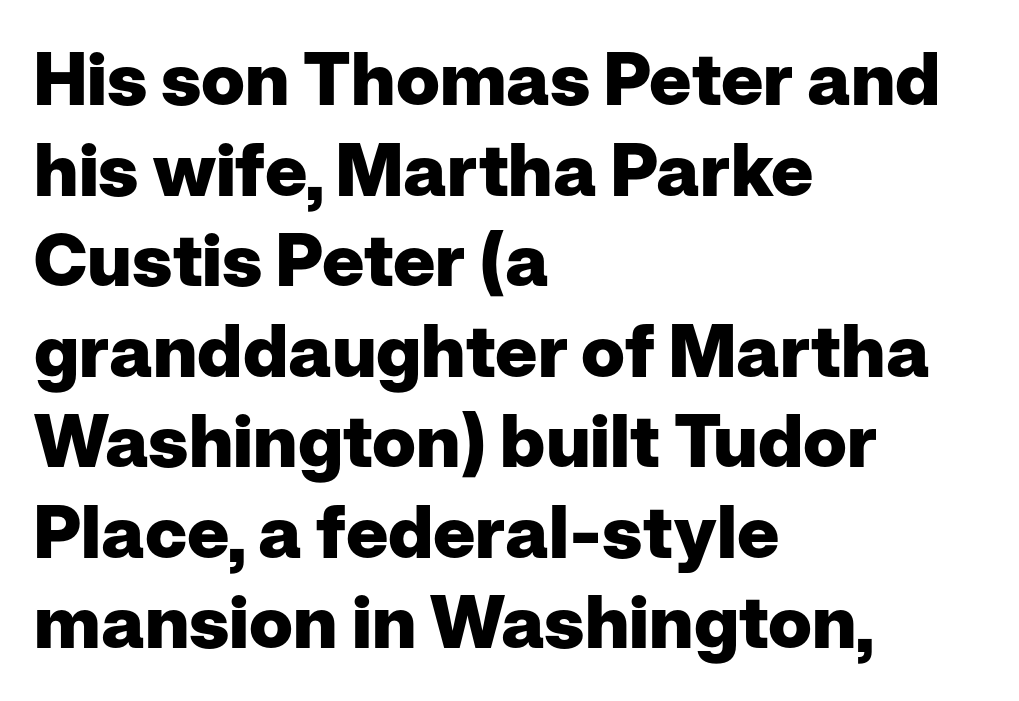
{"serif": "no", "italic": "no", "bold": "yes", "weight": "heavy", "width": "normal", "stroke_contrast": "low", "x_height": "medium", "monospaced": "no", "underline": "no", "align": "left", "line_spacing_ratio": 1.24, "letter_spacing": "normal", "letter_spacing_em": 0.0, "glyph_px": 73}
